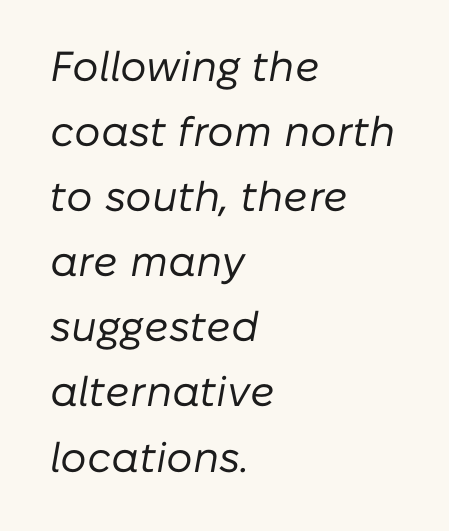
{"italic": "yes", "lean": "right", "slant_degrees": 10, "bold": "no", "weight": "regular", "width": "normal", "stroke_contrast": "low", "x_height": "medium", "monospaced": "no", "underline": "no", "align": "left", "line_spacing": "normal", "line_spacing_ratio": 1.55, "letter_spacing": "normal", "letter_spacing_em": 0.0, "glyph_px": 42}
